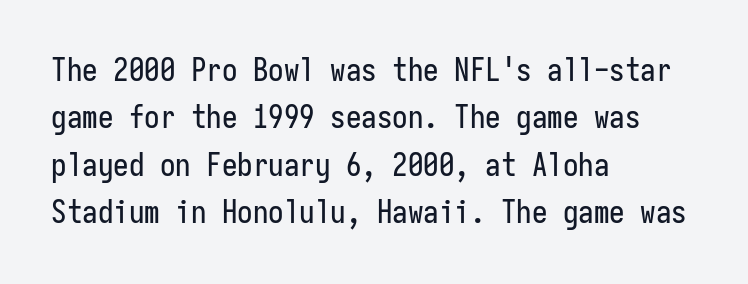
Look at the tracking — it's just the regular setting, nothing added. How would I describe the line gaps? Plain and ordinary. Descender tails drop into unmarked territory. Each letter, wide or thin by design, is forced into the same width here. Each line starts at the same left margin while the right side varies.
